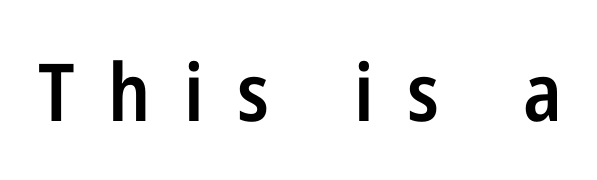
The image shows 80 px semibold, condensed sans-serif type, upright; set unusually wide letter spacing (+0.42 em), not underlined; low stroke contrast and a medium x-height.
